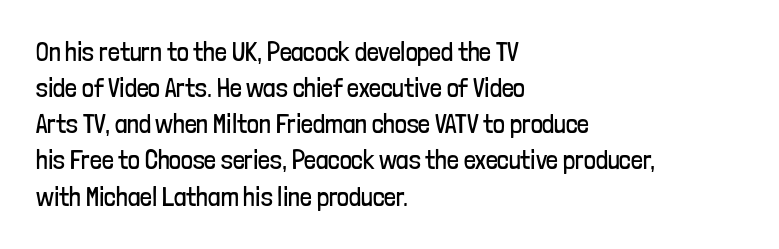
Q: Is the text bold? A: No.
Q: Is the text italic (slanted)? A: No, it is upright.
Q: Is the text underlined? A: No.
Q: How is the paragraph aligned? A: Left-aligned.
Q: Is the spacing between letters normal or unusually wide? A: Normal.
Q: Is the spacing between lines tight, normal or loose? A: Normal.
